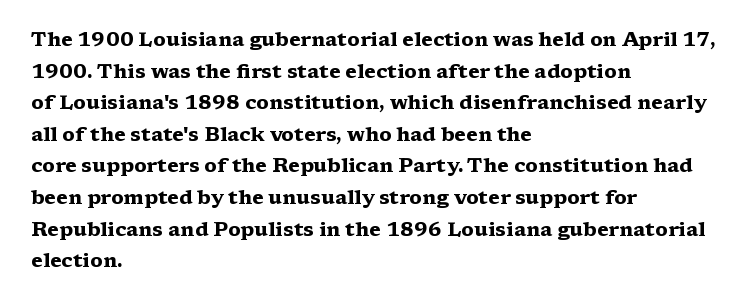
{"italic": "no", "bold": "yes", "underline": "no", "align": "left", "line_spacing": "normal", "line_spacing_ratio": 1.58, "letter_spacing": "normal", "letter_spacing_em": 0.0, "glyph_px": 20}
